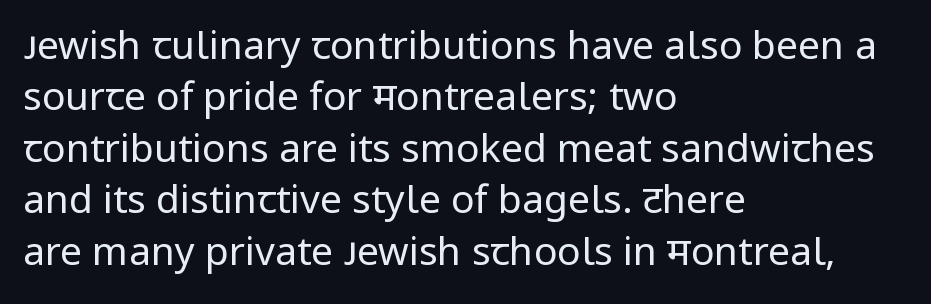
{"serif": "no", "italic": "no", "bold": "no", "weight": "regular", "width": "normal", "stroke_contrast": "low", "x_height": "medium", "monospaced": "no", "underline": "no", "align": "left", "line_spacing": "normal", "line_spacing_ratio": 1.32, "letter_spacing": "normal", "letter_spacing_em": 0.0, "glyph_px": 39}
